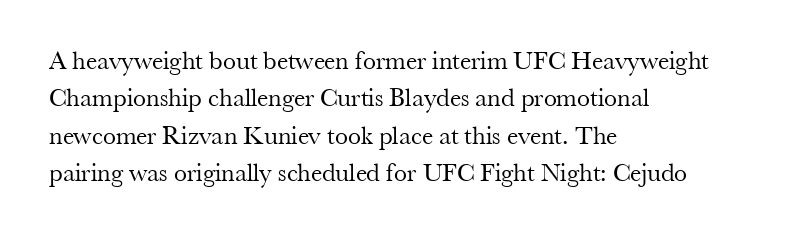
Q: Is the text bold? A: No.
Q: Is the text italic (slanted)? A: No, it is upright.
Q: Is the text underlined? A: No.
Q: How is the paragraph aligned? A: Left-aligned.
Q: Is the spacing between letters normal or unusually wide? A: Normal.
Q: Is the spacing between lines tight, normal or loose? A: Normal.
